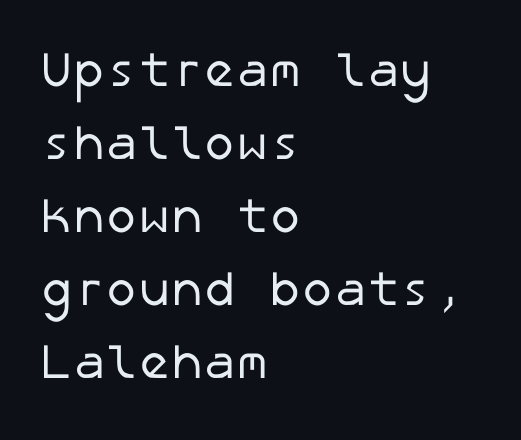
Q: Is the text bold? A: No.
Q: Is the typeface a serif or a sans-serif typeface? A: Sans-serif.
Q: Is the text underlined? A: No.
Q: How is the paragraph aligned? A: Left-aligned.
Q: Is the spacing between letters normal or unusually wide? A: Normal.
Q: Is the spacing between lines tight, normal or loose? A: Normal.
Q: Width (condensed, normal, or wide)? A: Normal.
Q: Stroke contrast? A: Low.
Q: x-height? A: Medium.
